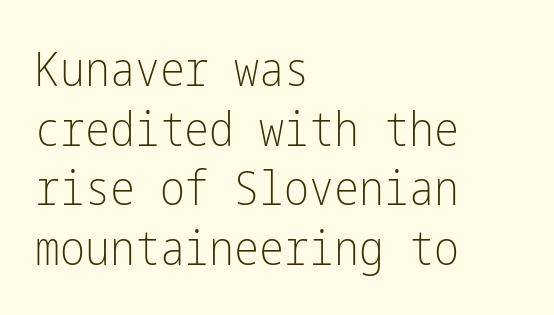
The image shows 47 px light, condensed sans-serif type, upright; set left-aligned, normal line spacing (1.27x), normal letter spacing, not underlined; low stroke contrast and a medium x-height.
